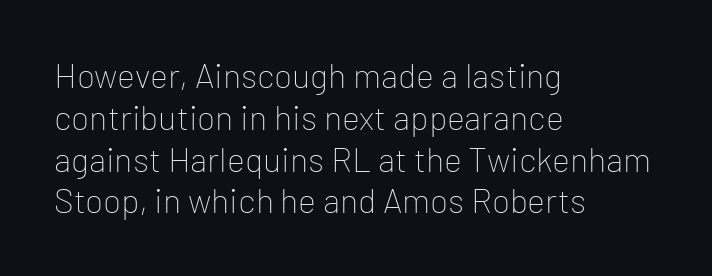
The image shows 34 px thin sans-serif type, upright; set left-aligned, line spacing 1.23x, normal letter spacing, not underlined; low stroke contrast and a medium x-height.
